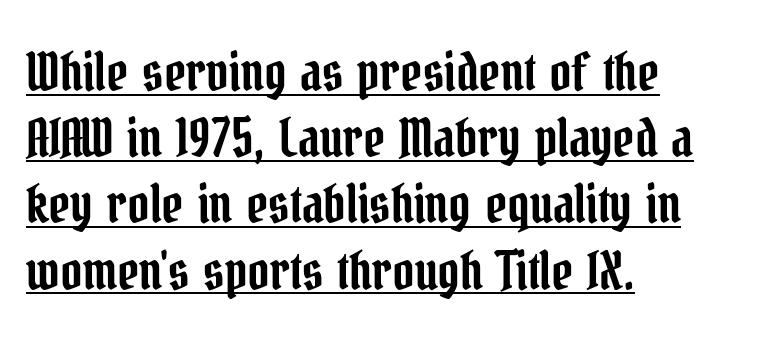
Q: Is the text italic (slanted)? A: No, it is upright.
Q: Is the typeface a serif or a sans-serif typeface? A: Serif.
Q: Is the text underlined? A: Yes.
Q: How is the paragraph aligned? A: Left-aligned.
Q: Is the spacing between letters normal or unusually wide? A: Normal.
Q: Is the spacing between lines tight, normal or loose? A: Normal.
Q: Width (condensed, normal, or wide)? A: Condensed.
Q: Stroke contrast? A: Low.
Q: x-height? A: Medium.
Q: Monospaced? A: No.
